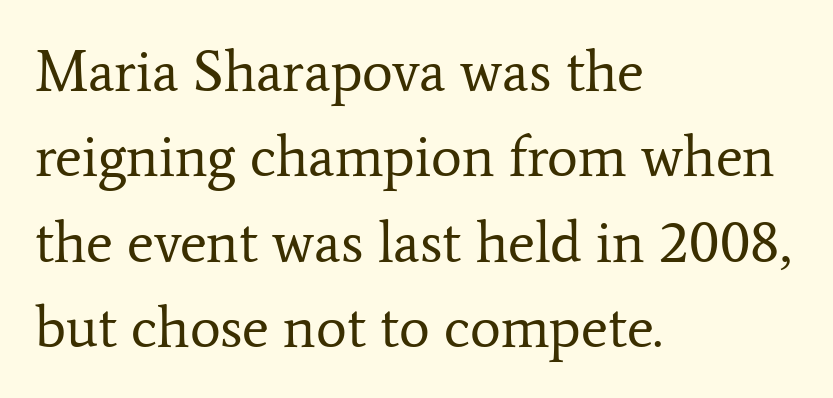
The image shows 58 px regular-weight serif type, upright; set left-aligned, normal line spacing (1.47x), normal letter spacing, not underlined; low stroke contrast and a medium x-height.
